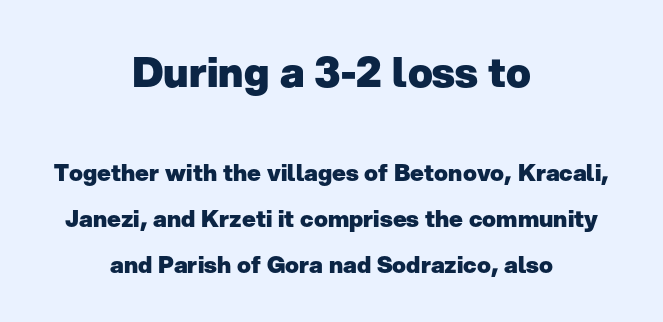
Loosely led — the rows are spread out. Each row of text sits above clean, open space. Horizontally, the lines are justified to the midpoint only. This is the regular roman posture of the typeface. Proportional: the letters do not fall into vertical columns. Is this a sans? Yes — the strokes have no serifs.
